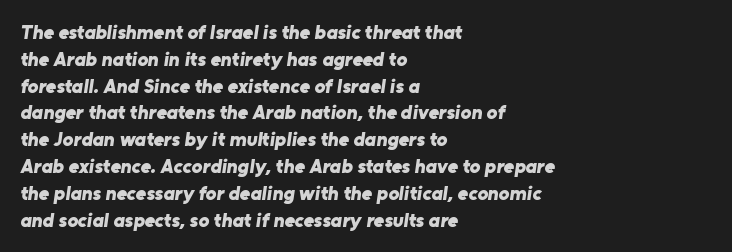
Q: Is the text bold? A: Yes.
Q: Is the text underlined? A: No.
Q: How is the paragraph aligned? A: Left-aligned.
Q: Is the spacing between letters normal or unusually wide? A: Normal.
Q: Is the spacing between lines tight, normal or loose? A: Normal.
